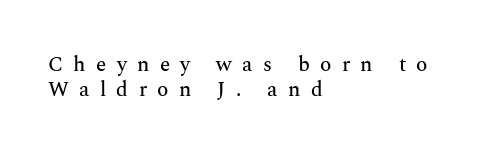
{"italic": "no", "underline": "no", "align": "left", "line_spacing_ratio": 1.19, "letter_spacing": "wide", "letter_spacing_em": 0.49, "glyph_px": 21}
